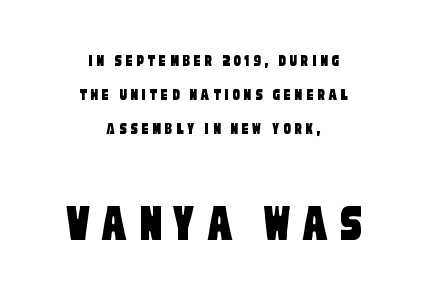
The image shows 54 px condensed sans-serif type; set centered, line spacing 1.89x, unusually wide letter spacing (+0.2 em), not underlined; the second (bottom) block is 3.0x larger; low stroke contrast and a large x-height.
